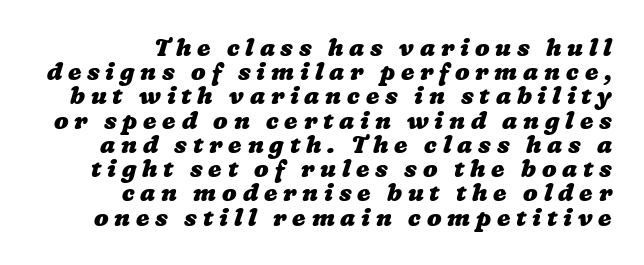
The passage shown stacks its lines with hardly any gap. Stroke thickness is high; the sample reads as a true bold. Horizontal alignment here is rightward, an uncommon choice for prose. Plain, unruled lines of type. The line texture is sparse and dotted thanks to wide tracking.
